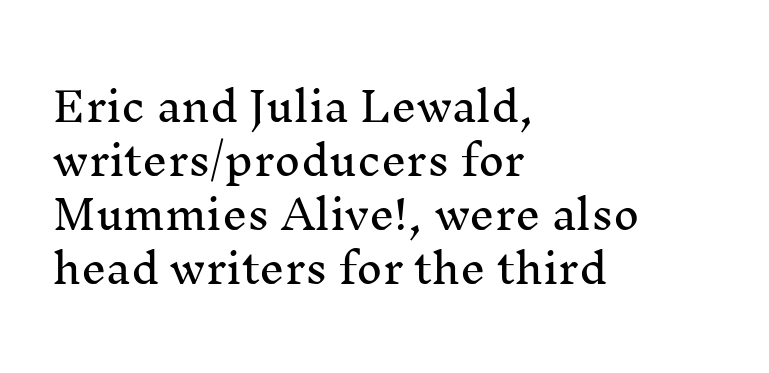
The image shows 40 px serif type, upright; set left-aligned, normal line spacing (1.35x), normal letter spacing, not underlined; medium stroke contrast and a medium x-height.
